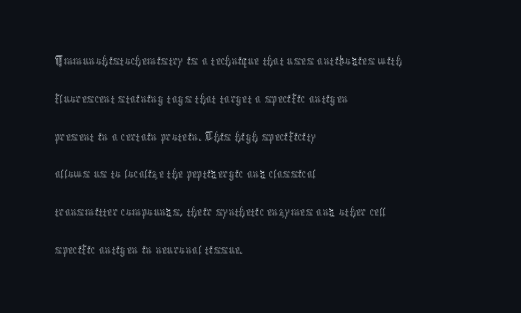
A typesetter would call this zero additional tracking. The rendering anchors every line to the left-hand side. Words float on clear page, feet unadorned. Vertical strokes here are truly vertical.
